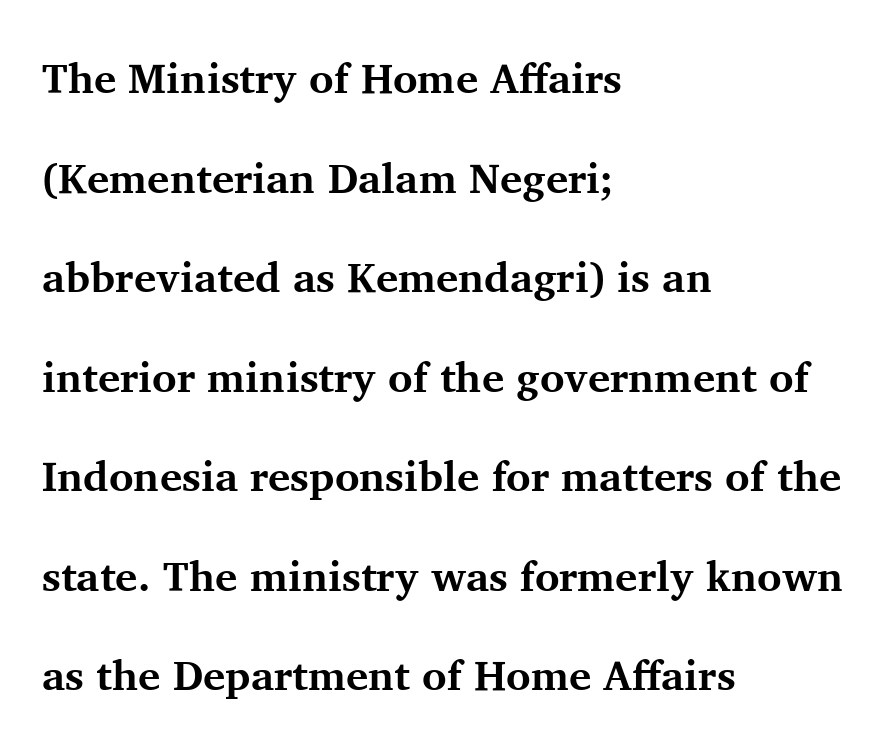
You can tell from the footed stems that serif type was used. Do the letters lean? They stand straight. The strokes are fattened all the way to bold. Visually the block forms a straight wall on the left and a jagged coastline on the right. You could not count columns in this text — the font is proportionally spaced. The type is set solid horizontally, with unmodified tracking.
